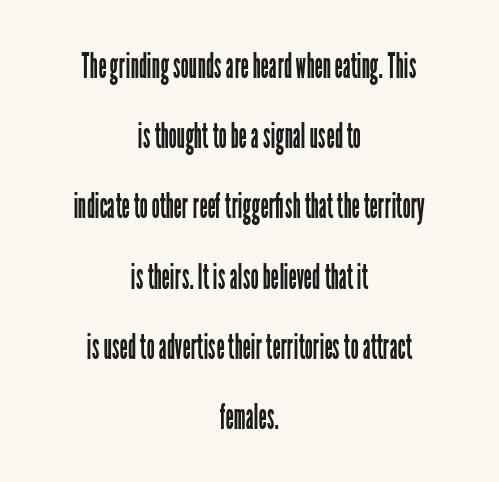
The image shows 36 px regular-weight, condensed sans-serif type, upright; set centered, loose line spacing (1.95x), normal letter spacing, not underlined; low stroke contrast and a medium x-height.
